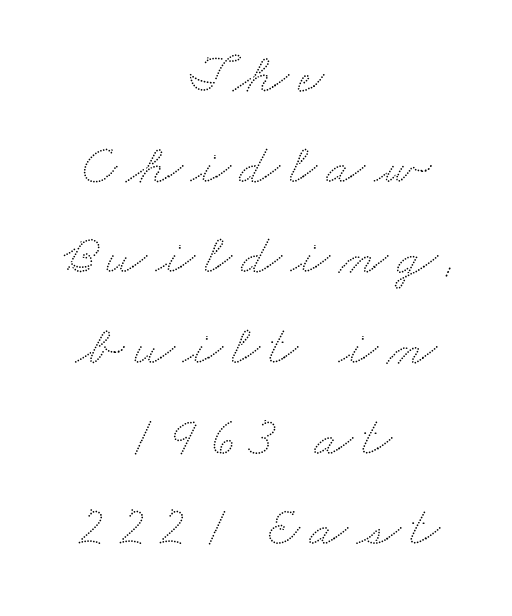
Visually the block forms a symmetrical silhouette, jagged on both flanks. Descender tails drop into unmarked territory. A typesetter would call this proportional, since set widths differ per character. Honestly, the row spacing looks completely unremarkable.
